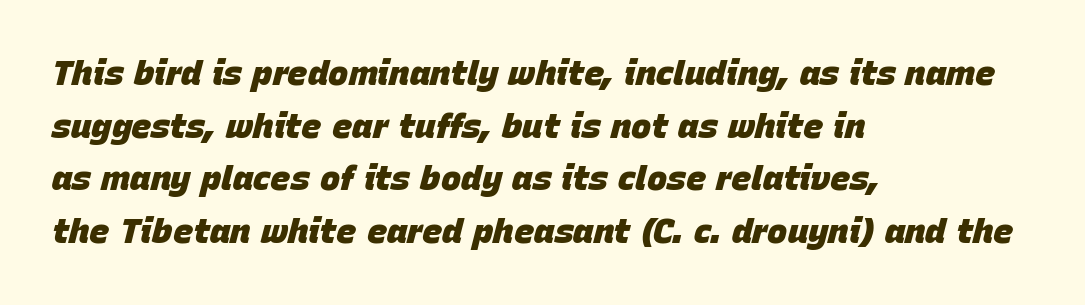
Does the weight exceed regular? Yes, all the way to bold. This sample keeps an unexceptional amount of space between lines. Look at the tracking — it's just the regular setting, nothing added. The passage shown is not underscored anywhere.
